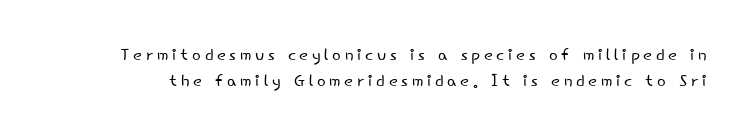
Nothing heavy about these letters — not bold at all. Notice how descenders almost collide with the ascenders below — that's tight leading. The specimen omits any rule beneath the text block's lines. Upright lettering throughout.
